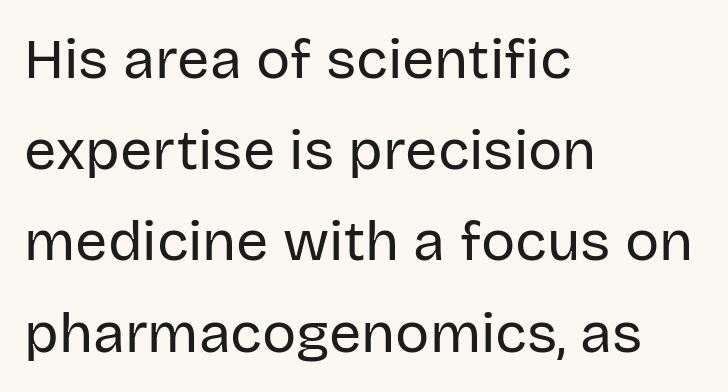
Q: Is the text bold? A: No.
Q: Is the text italic (slanted)? A: No, it is upright.
Q: Is the typeface a serif or a sans-serif typeface? A: Sans-serif.
Q: Is the text underlined? A: No.
Q: How is the paragraph aligned? A: Left-aligned.
Q: Is the spacing between letters normal or unusually wide? A: Normal.
Q: Is the spacing between lines tight, normal or loose? A: Normal.
Q: Width (condensed, normal, or wide)? A: Normal.
Q: Stroke contrast? A: Low.
Q: x-height? A: Large.
Q: Monospaced? A: No.
